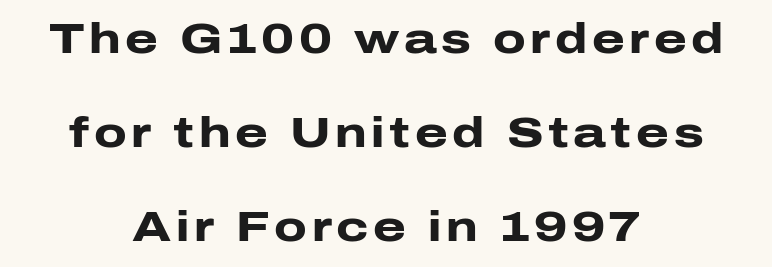
Italic: no, the glyphs are upright roman. How would I describe the line gaps? Wide and relaxed. Horizontal alignment here is central, giving a formal, balanced look. Nothing sits at the stroke ends, so this counts as sans-serif. Lines of text with bare space underneath.
